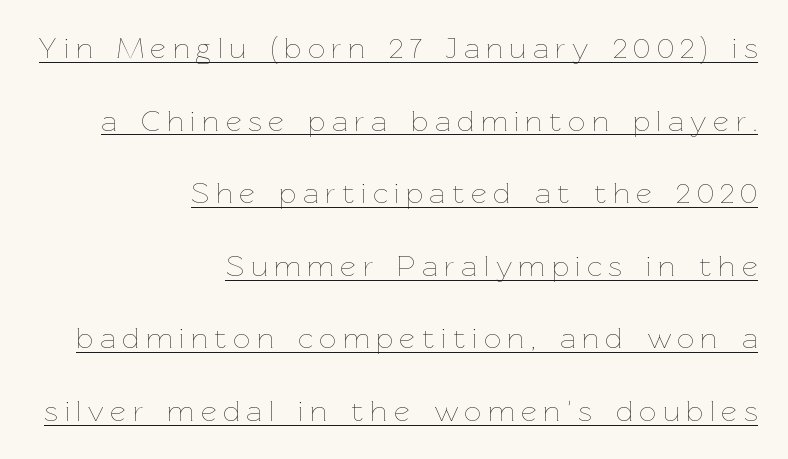
In designer terms, the underline attribute is active on this setting. Look at the tracking — it's clearly loosened, letters drifting apart. The line-height multiplier appears high, well above default. A student would call this right alignment; a typographer would say flush right, rag left. The passage shown is not bold in any degree.
